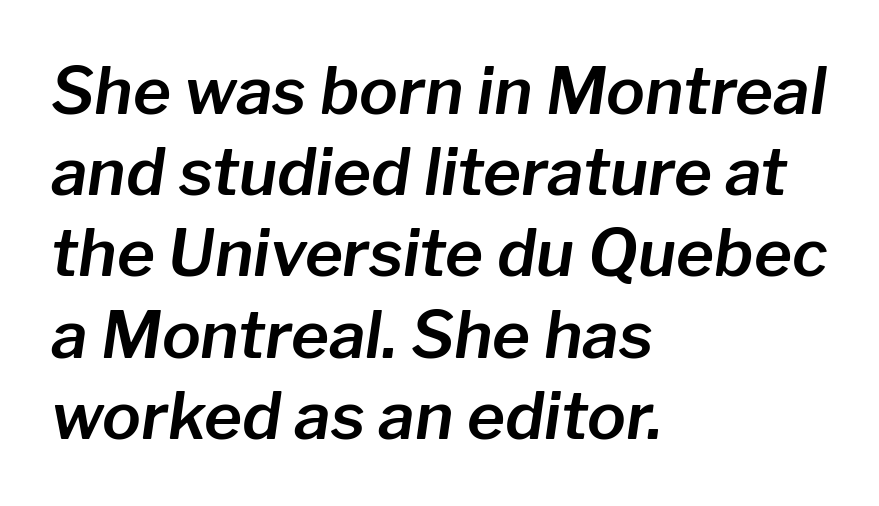
{"italic": "yes", "lean": "right", "slant_degrees": 8, "width": "normal", "stroke_contrast": "low", "x_height": "medium", "monospaced": "no", "underline": "no", "align": "left", "line_spacing": "normal", "line_spacing_ratio": 1.25, "letter_spacing": "normal", "letter_spacing_em": 0.0, "glyph_px": 65}
